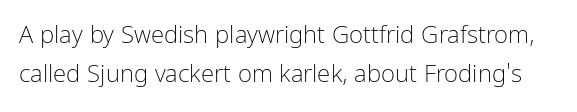
This rendering features lettering with no underline. The letters stand straight up with perfectly vertical stems. A typesetter would call this zero additional tracking. The strokes carry an ordinary text weight at most. The designer left line spacing at the default.
